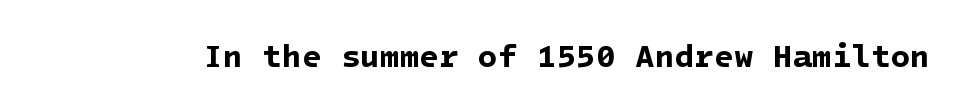
{"serif": "no", "bold": "yes", "weight": "bold", "width": "normal", "stroke_contrast": "low", "x_height": "medium", "underline": "no", "letter_spacing": "normal", "letter_spacing_em": 0.0, "glyph_px": 32}
